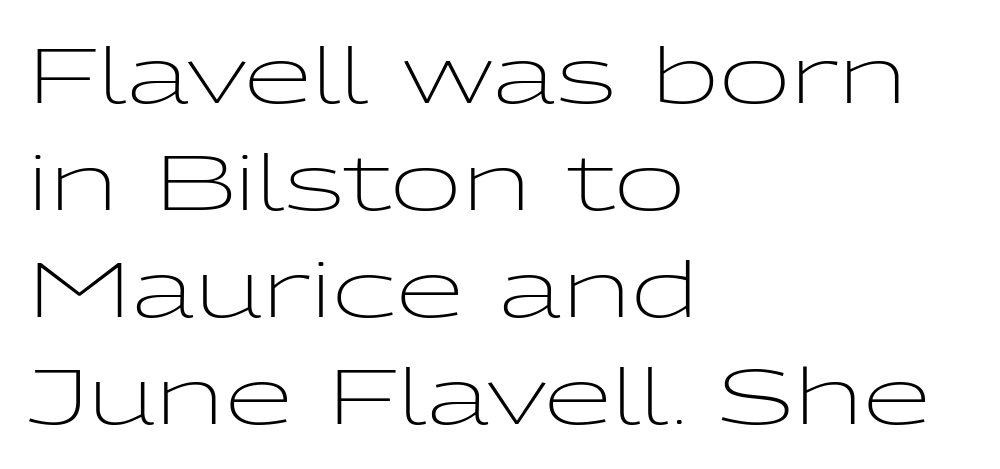
Q: Is the text bold? A: No.
Q: Is the text italic (slanted)? A: No, it is upright.
Q: Is the typeface a serif or a sans-serif typeface? A: Sans-serif.
Q: Is the text underlined? A: No.
Q: How is the paragraph aligned? A: Left-aligned.
Q: Is the spacing between letters normal or unusually wide? A: Normal.
Q: Is the spacing between lines tight, normal or loose? A: Normal.
Q: Width (condensed, normal, or wide)? A: Wide.
Q: Stroke contrast? A: Low.
Q: x-height? A: Medium.
Q: Monospaced? A: No.
